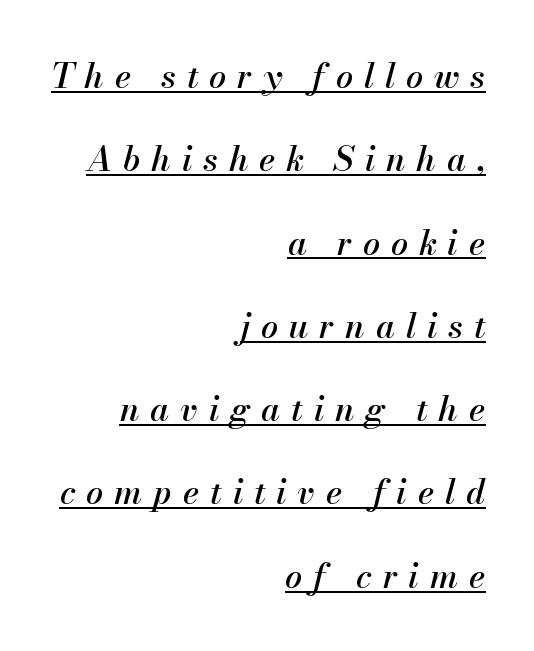
Q: Is the text italic (slanted)? A: Yes, it leans right by about 13 degrees.
Q: Is the text underlined? A: Yes.
Q: How is the paragraph aligned? A: Right-aligned.
Q: Is the spacing between letters normal or unusually wide? A: Unusually wide.
Q: Is the spacing between lines tight, normal or loose? A: Loose.
Q: Width (condensed, normal, or wide)? A: Normal.
Q: Stroke contrast? A: Medium.
Q: x-height? A: Small.
Q: Monospaced? A: No.
